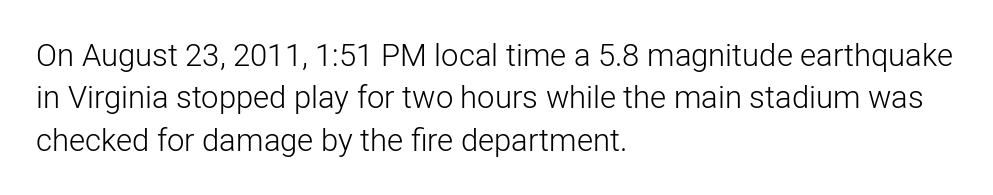
Q: Is the text bold? A: No.
Q: Is the text italic (slanted)? A: No, it is upright.
Q: Is the typeface a serif or a sans-serif typeface? A: Sans-serif.
Q: Is the text underlined? A: No.
Q: How is the paragraph aligned? A: Left-aligned.
Q: Is the spacing between letters normal or unusually wide? A: Normal.
Q: Is the spacing between lines tight, normal or loose? A: Normal.
Q: Width (condensed, normal, or wide)? A: Normal.
Q: Stroke contrast? A: Low.
Q: x-height? A: Medium.
Q: Monospaced? A: No.
